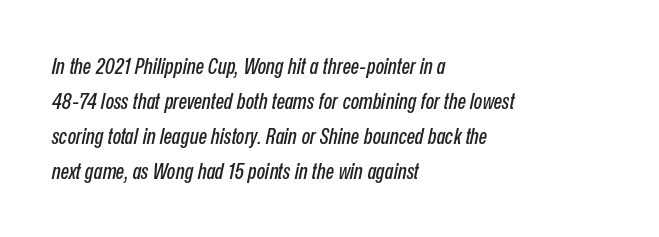
The image shows 22 px text type, italic (leaning right); set left-aligned, normal line spacing (1.59x), normal letter spacing, not underlined.
